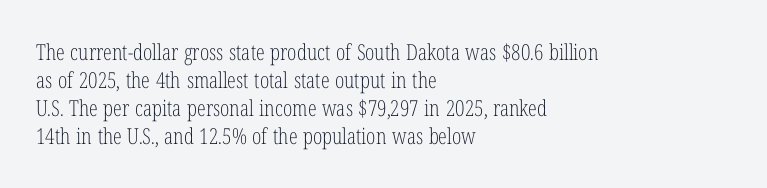
{"italic": "no", "bold": "no", "underline": "no", "align": "left", "line_spacing": "normal", "line_spacing_ratio": 1.28, "letter_spacing": "normal", "letter_spacing_em": 0.0, "glyph_px": 22}
